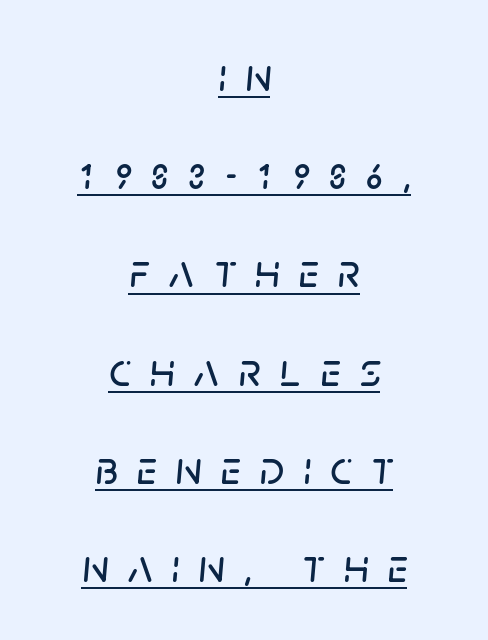
The rendering uses the underline text-decoration. A typesetter would mark this as italic. Is this a fixed-width face? No — the glyphs have proportional, varying widths. Both edges are ragged and mirror each other, which tells us the setting is centered. The line-height multiplier appears high, well above default. Look at the tracking — it's clearly loosened, letters drifting apart.
